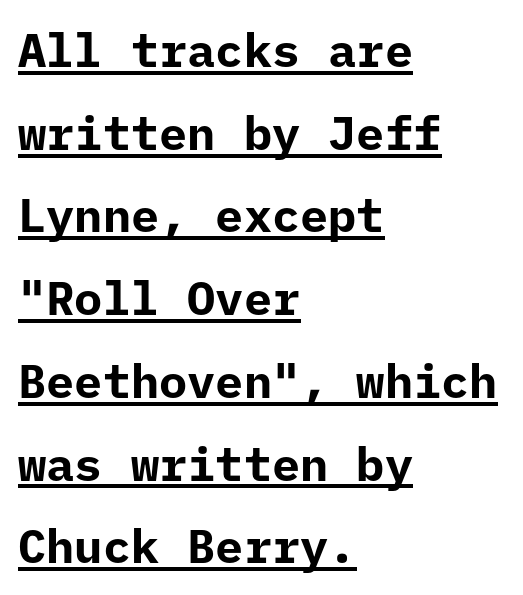
Q: Is the text bold? A: Yes.
Q: Is the text italic (slanted)? A: No, it is upright.
Q: Is the typeface a serif or a sans-serif typeface? A: Sans-serif.
Q: Is the text underlined? A: Yes.
Q: How is the paragraph aligned? A: Left-aligned.
Q: Is the spacing between letters normal or unusually wide? A: Normal.
Q: Width (condensed, normal, or wide)? A: Normal.
Q: Stroke contrast? A: Low.
Q: x-height? A: Medium.
Q: Monospaced? A: Yes.
